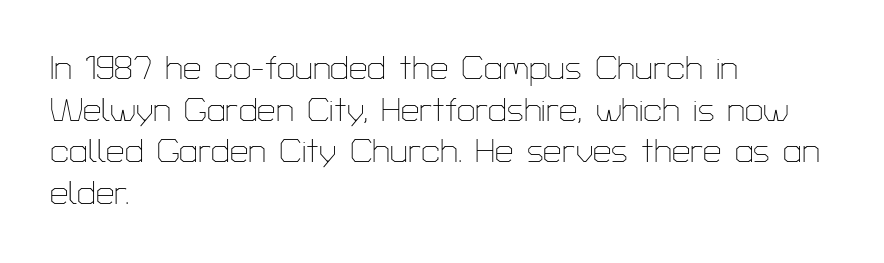
{"serif": "no", "italic": "no", "bold": "no", "weight": "thin", "width": "normal", "stroke_contrast": "low", "x_height": "medium", "monospaced": "no", "underline": "no", "align": "left", "line_spacing": "normal", "line_spacing_ratio": 1.26, "letter_spacing": "normal", "letter_spacing_em": 0.0, "glyph_px": 33}
